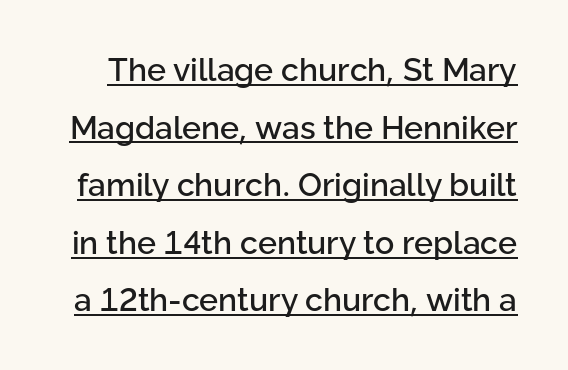
{"serif": "no", "italic": "no", "width": "normal", "stroke_contrast": "low", "x_height": "medium", "monospaced": "no", "underline": "yes", "line_spacing_ratio": 1.8, "letter_spacing": "normal", "letter_spacing_em": 0.0, "glyph_px": 32}
